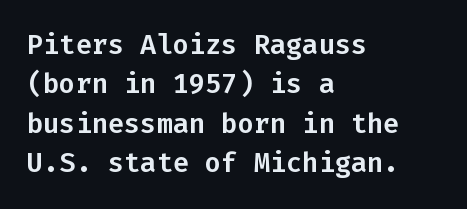
The image shows 27 px text type, upright; set left-aligned, normal line spacing (1.46x), normal letter spacing, not underlined.
